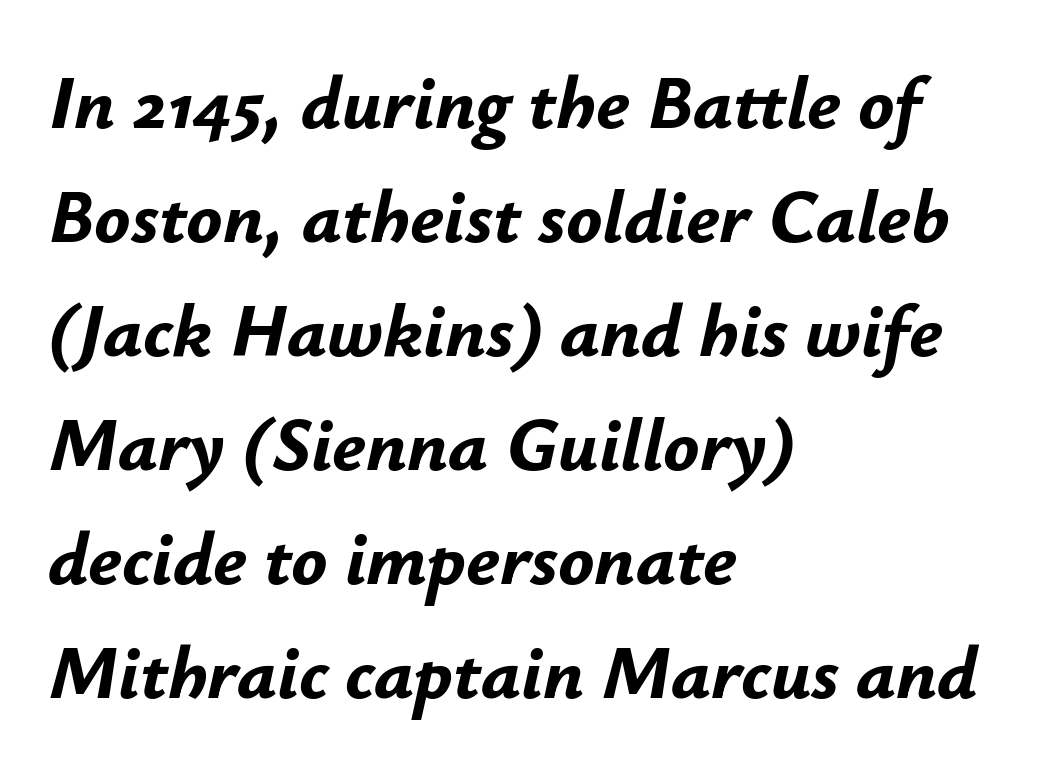
The passage shown is typed in a proportional face where columns would drift. The gap between lines stays unmarked. Honestly, the letter spacing is just normal — you wouldn't notice it. These lines stack with their left ends in a neat column. On the weight axis this lands at bold, roughly 700.
